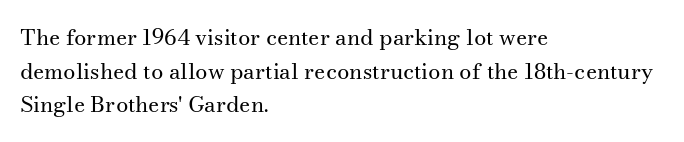
Q: Is the text bold? A: No.
Q: Is the text italic (slanted)? A: No, it is upright.
Q: Is the text underlined? A: No.
Q: How is the paragraph aligned? A: Left-aligned.
Q: Is the spacing between letters normal or unusually wide? A: Normal.
Q: Is the spacing between lines tight, normal or loose? A: Normal.
